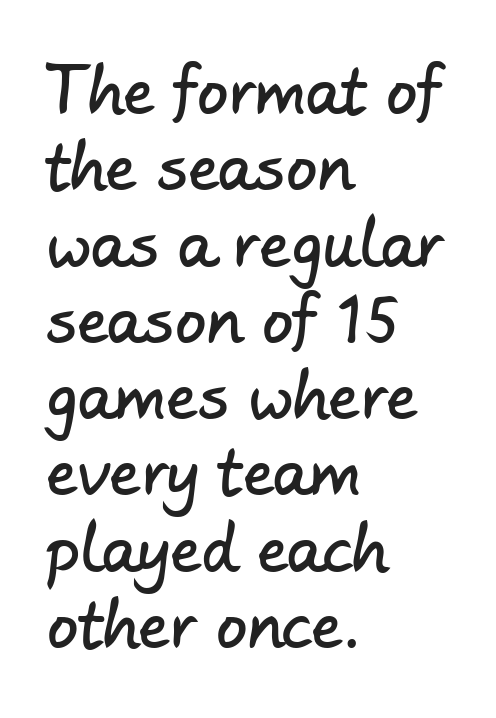
Note the varied advance widths — an 'i' is clearly narrower than an 'm'. Type style note: lacks serifs. Standard letterfit; no display-style spreading of the glyphs. Honestly, there is no underline to notice here at all.
